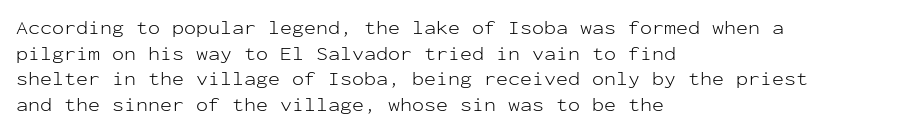
{"italic": "no", "bold": "no", "underline": "no", "align": "left", "line_spacing": "normal", "line_spacing_ratio": 1.28, "letter_spacing": "normal", "letter_spacing_em": 0.0, "glyph_px": 20}
